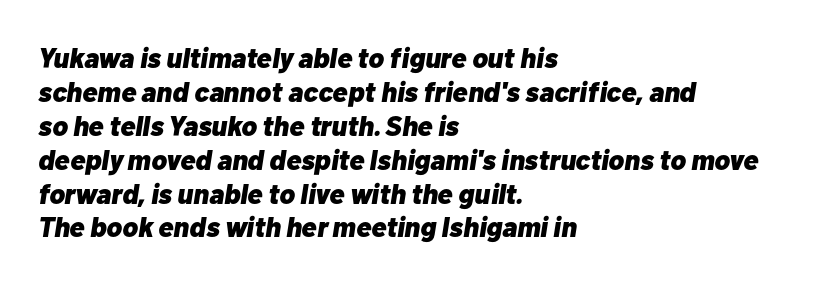
The image shows 28 px heavy type, italic (leaning right); set left-aligned, line spacing 1.21x, normal letter spacing, not underlined; low stroke contrast and a medium x-height.
